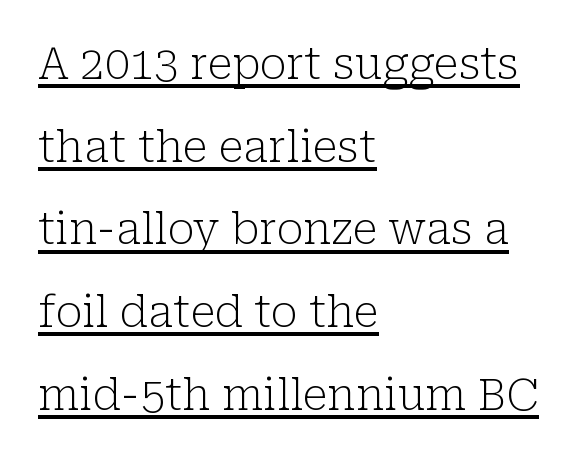
{"serif": "yes", "italic": "no", "bold": "no", "weight": "light", "width": "normal", "stroke_contrast": "low", "x_height": "medium", "monospaced": "no", "underline": "yes", "align": "left", "line_spacing_ratio": 1.88, "letter_spacing": "normal", "letter_spacing_em": 0.0, "glyph_px": 44}
